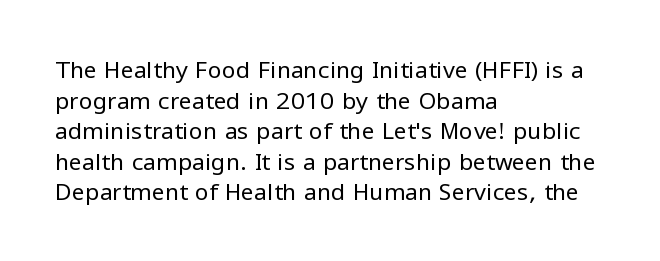
The image shows 23 px text type, upright; set left-aligned, normal line spacing (1.33x), normal letter spacing, not underlined.
